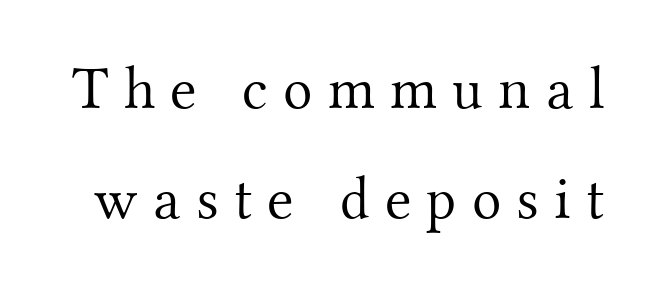
The image shows 61 px light serif type, upright; set line spacing 1.8x, unusually wide letter spacing (+0.25 em), not underlined; medium stroke contrast and a small x-height.
